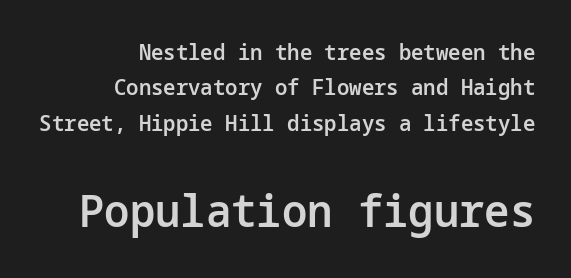
The typeface chosen for these lines omits serifs. Which margin do the lines hug? The right one — the left edge is uneven. Horizontal bands of white between lines are of average thickness. The gaps between neighbouring characters are ordinary and unremarkable. The lettering stays uniformly vertical, giving the passage a roman look.
